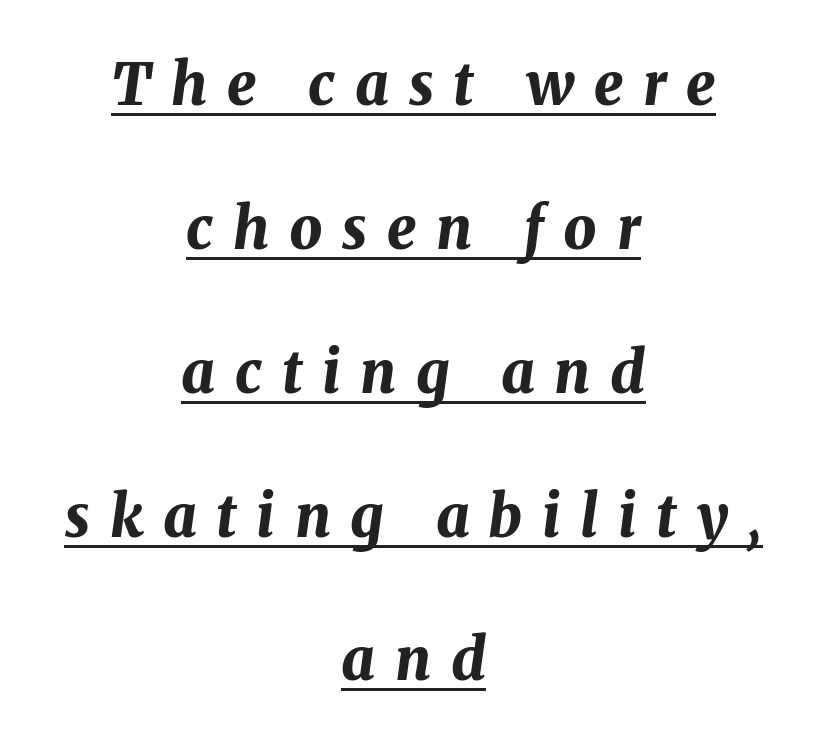
This sample carries an underscore along the baseline area. Strong, thick strokes mark this as bold type. Leftover space on each line is divided equally before and after the words. Note the varied advance widths — an 'i' is clearly narrower than an 'm'. The leading is generous, giving the passage an open texture.
